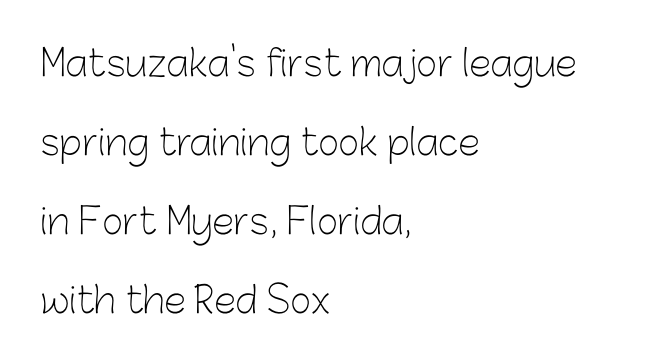
{"serif": "no", "italic": "no", "bold": "no", "weight": "light", "width": "normal", "stroke_contrast": "low", "x_height": "medium", "monospaced": "no", "underline": "no", "align": "left", "line_spacing": "loose", "line_spacing_ratio": 2.19, "letter_spacing": "normal", "letter_spacing_em": 0.0, "glyph_px": 36}
